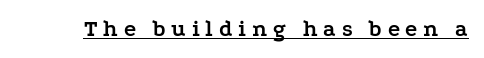
This sample uses expanded letter spacing, leaving extra air between glyphs. Emphasis by weight is at full strength: bold. Underlining? Definitely there. These lines were composed using upright roman letters.
